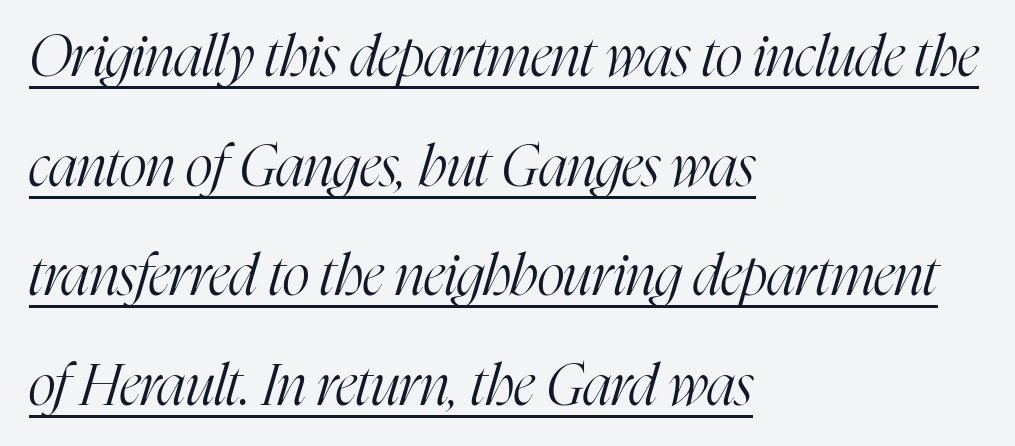
The image shows 58 px light, condensed serif type, italic (leaning right); set left-aligned, line spacing 1.89x, normal letter spacing, underlined; high stroke contrast and a medium x-height.
